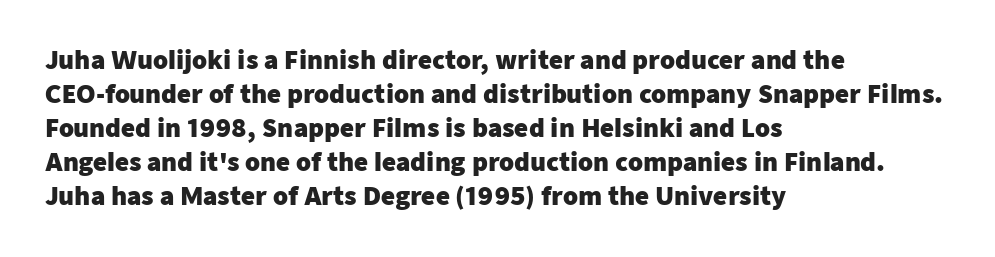
Q: Is the text bold? A: Yes.
Q: Is the text italic (slanted)? A: No, it is upright.
Q: Is the text underlined? A: No.
Q: How is the paragraph aligned? A: Left-aligned.
Q: Is the spacing between letters normal or unusually wide? A: Normal.
Q: Is the spacing between lines tight, normal or loose? A: Normal.
